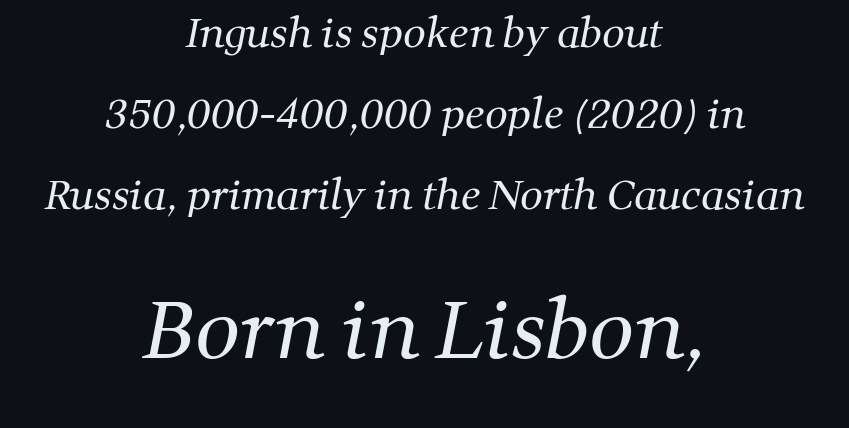
Q: Is the text bold? A: No.
Q: Is the typeface a serif or a sans-serif typeface? A: Serif.
Q: Is the text underlined? A: No.
Q: How is the paragraph aligned? A: Centered.
Q: Is the spacing between letters normal or unusually wide? A: Normal.
Q: Is the spacing between lines tight, normal or loose? A: Loose.
Q: Which block of text is set in a larger size, the first (top) or the second (bottom)? A: The second (bottom) one.
Q: Width (condensed, normal, or wide)? A: Normal.
Q: Stroke contrast? A: Medium.
Q: x-height? A: Medium.
Q: Monospaced? A: No.
